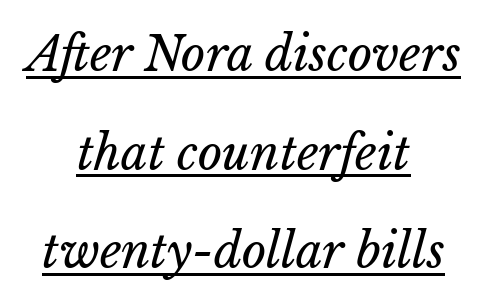
{"bold": "no", "weight": "regular", "width": "normal", "stroke_contrast": "low", "x_height": "medium", "monospaced": "no", "underline": "yes", "align": "center", "line_spacing": "loose", "line_spacing_ratio": 2.1, "letter_spacing": "normal", "letter_spacing_em": 0.0, "glyph_px": 47}
